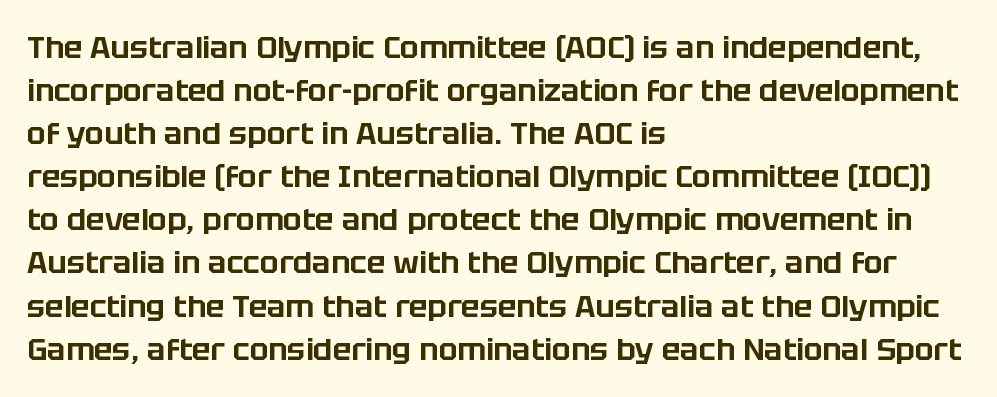
Q: Is the text italic (slanted)? A: No, it is upright.
Q: Is the typeface a serif or a sans-serif typeface? A: Sans-serif.
Q: Is the text underlined? A: No.
Q: How is the paragraph aligned? A: Left-aligned.
Q: Is the spacing between letters normal or unusually wide? A: Normal.
Q: Is the spacing between lines tight, normal or loose? A: Normal.
Q: Width (condensed, normal, or wide)? A: Normal.
Q: Stroke contrast? A: Low.
Q: x-height? A: Large.
Q: Monospaced? A: No.
